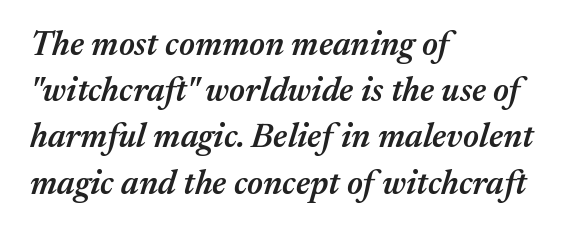
{"italic": "yes", "lean": "right", "slant_degrees": 17, "bold": "semi", "weight": "semibold", "width": "normal", "stroke_contrast": "medium", "x_height": "medium", "monospaced": "no", "underline": "no", "align": "left", "line_spacing": "normal", "line_spacing_ratio": 1.36, "letter_spacing": "normal", "letter_spacing_em": 0.0, "glyph_px": 34}
